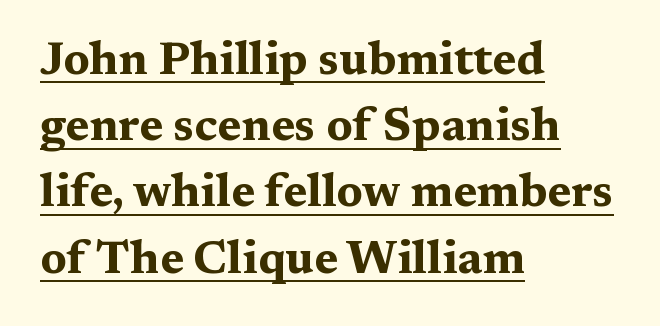
{"serif": "yes", "italic": "no", "bold": "yes", "weight": "bold", "width": "wide", "stroke_contrast": "medium", "x_height": "medium", "monospaced": "no", "underline": "yes", "align": "left", "line_spacing": "normal", "line_spacing_ratio": 1.44, "letter_spacing": "normal", "letter_spacing_em": 0.0, "glyph_px": 46}
